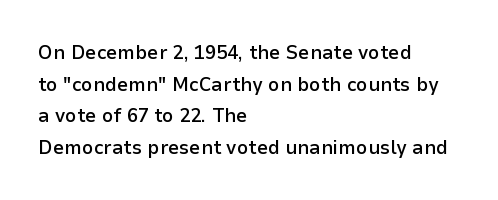
The block of text has a typical density, with ordinary space between rows. Nobody drew a line under any word here. Stroke thickness is moderately raised; the sample reads as semibold. The typography opts for an upright posture over an oblique one. Words appear dense and cohesive because spacing is normal. Where is the straight margin? On the left.
